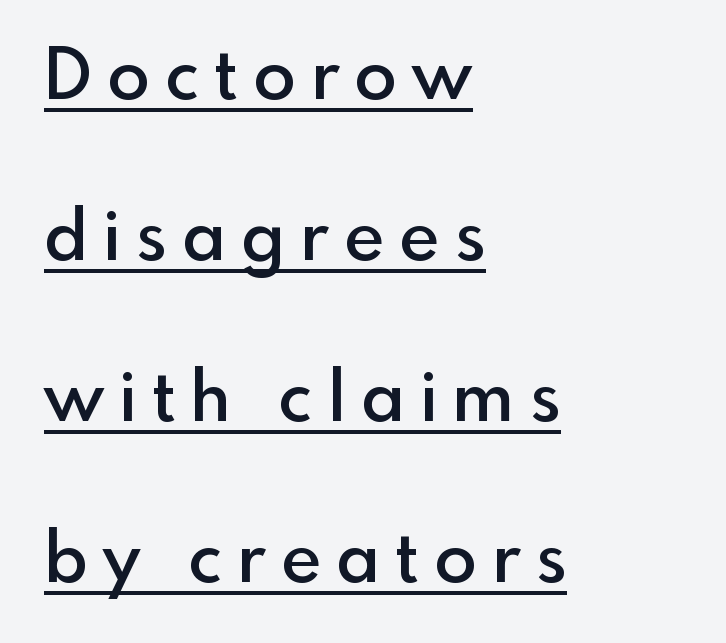
Q: Is the text bold? A: Semi-bold.
Q: Is the text italic (slanted)? A: No, it is upright.
Q: Is the typeface a serif or a sans-serif typeface? A: Sans-serif.
Q: Is the text underlined? A: Yes.
Q: How is the paragraph aligned? A: Left-aligned.
Q: Is the spacing between letters normal or unusually wide? A: Unusually wide.
Q: Is the spacing between lines tight, normal or loose? A: Loose.
Q: Width (condensed, normal, or wide)? A: Normal.
Q: x-height? A: Small.
Q: Monospaced? A: No.
